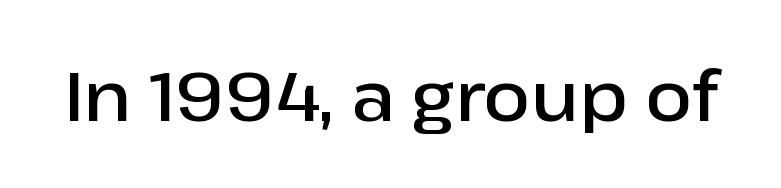
Q: Is the text bold? A: Semi-bold.
Q: Is the text italic (slanted)? A: No, it is upright.
Q: Is the typeface a serif or a sans-serif typeface? A: Sans-serif.
Q: Is the text underlined? A: No.
Q: Is the spacing between letters normal or unusually wide? A: Normal.
Q: Width (condensed, normal, or wide)? A: Normal.
Q: Stroke contrast? A: Low.
Q: x-height? A: Medium.
Q: Monospaced? A: No.
